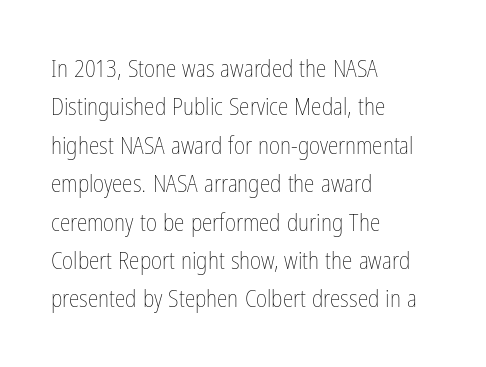
Plain, unruled lines of type. No heavy texture on the line: the type isn't bold. Look at the tracking — it's just the regular setting, nothing added. The axis of the letterforms is exactly vertical. The rows are spaced the way most documents space them.
